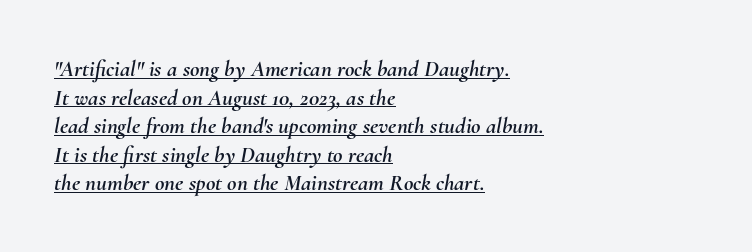
The image shows 23 px text type, italic (leaning right); set left-aligned, line spacing 1.24x, normal letter spacing, underlined.
